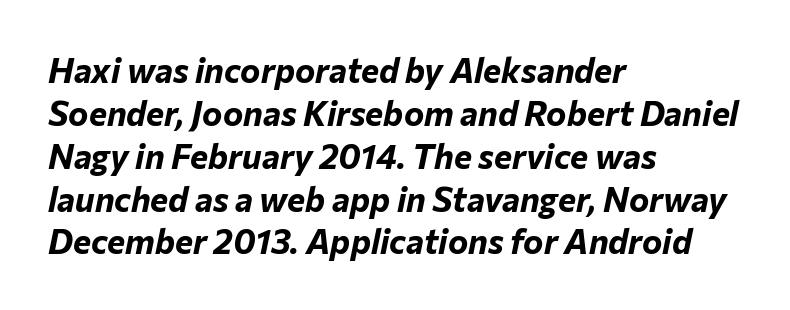
Notice how the passage keeps a crisp vertical edge on the left only. Caption: standard tracking, unaltered. Heft: maximum for text — a bold. When letters slant like this, we call the style italic. Leading matches the norm, producing a regular column. Bare-footed words on every line.
